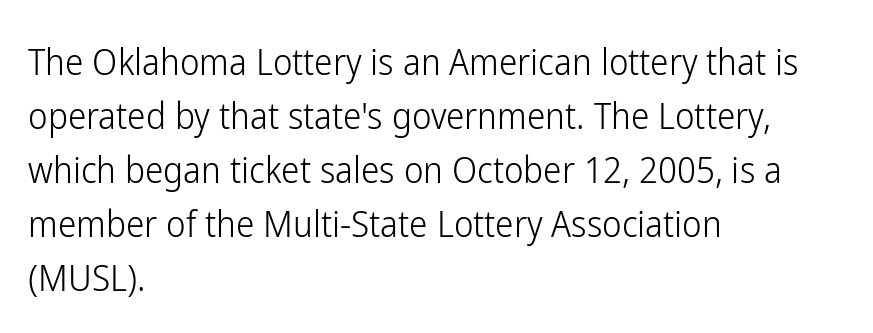
Q: Is the text bold? A: No.
Q: Is the text italic (slanted)? A: No, it is upright.
Q: Is the typeface a serif or a sans-serif typeface? A: Sans-serif.
Q: Is the text underlined? A: No.
Q: How is the paragraph aligned? A: Left-aligned.
Q: Is the spacing between letters normal or unusually wide? A: Normal.
Q: Is the spacing between lines tight, normal or loose? A: Normal.
Q: Width (condensed, normal, or wide)? A: Condensed.
Q: Stroke contrast? A: Low.
Q: x-height? A: Medium.
Q: Monospaced? A: No.
